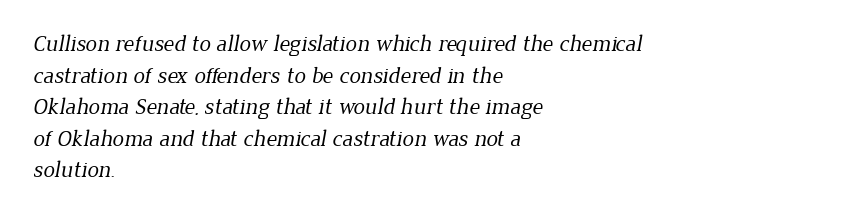
{"bold": "no", "underline": "no", "align": "left", "line_spacing": "normal", "line_spacing_ratio": 1.37, "letter_spacing": "normal", "letter_spacing_em": 0.0, "glyph_px": 23}
